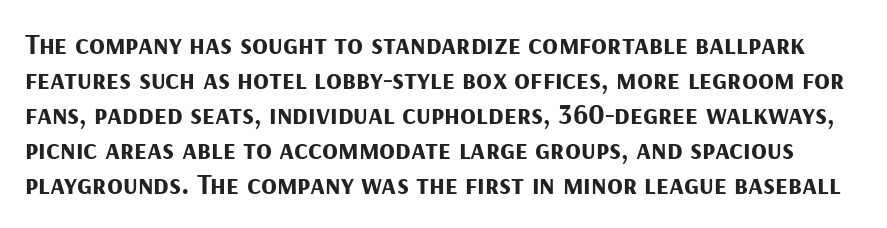
The image shows 29 px bold sans-serif type, upright; set line spacing 1.21x, normal letter spacing, not underlined; medium stroke contrast and a medium x-height.
